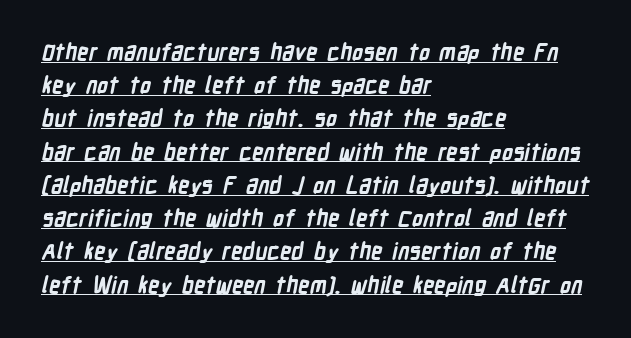
The image shows 22 px bold type; set left-aligned, normal line spacing (1.51x), normal letter spacing, underlined.
